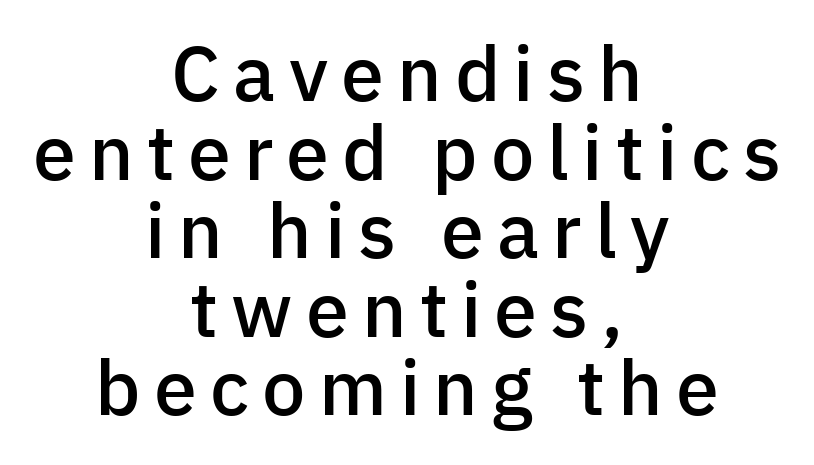
The image shows 77 px semibold sans-serif type, upright; set centered, tight line spacing (1.02x), not underlined; low stroke contrast and a medium x-height.
